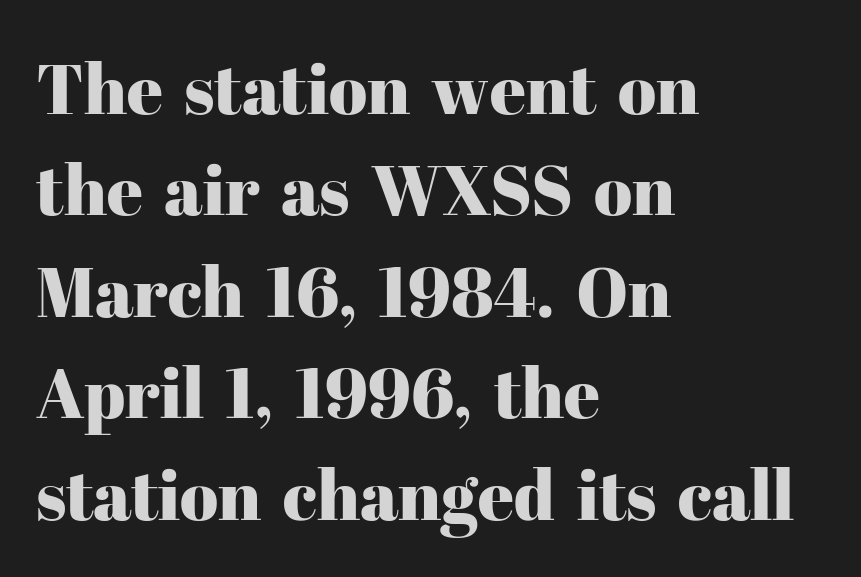
{"serif": "yes", "italic": "no", "width": "normal", "stroke_contrast": "high", "x_height": "medium", "monospaced": "no", "underline": "no", "align": "left", "line_spacing": "normal", "line_spacing_ratio": 1.45, "letter_spacing": "normal", "letter_spacing_em": 0.0, "glyph_px": 70}
